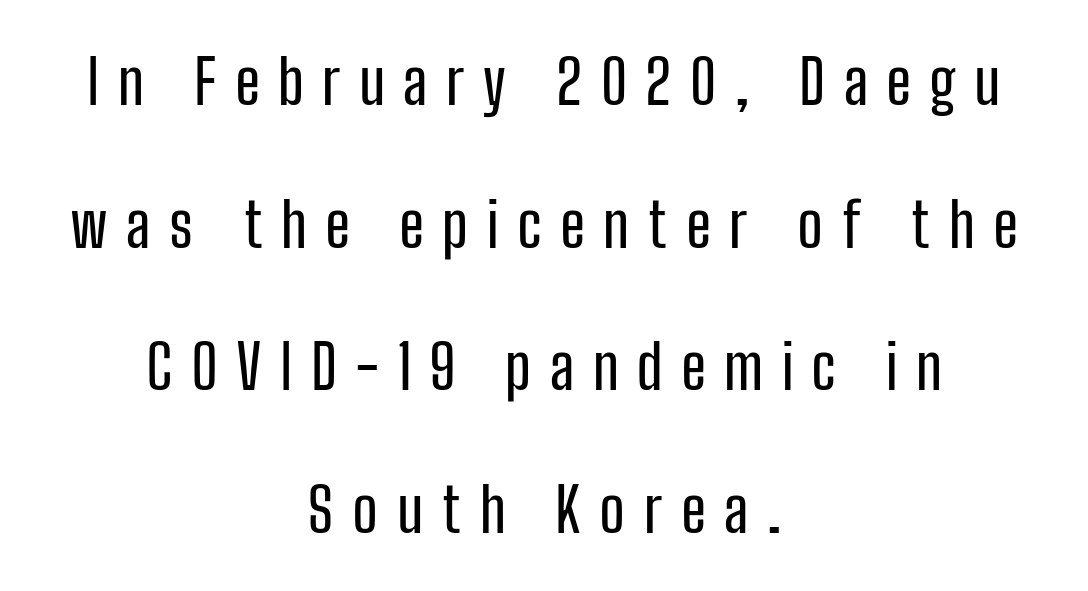
Nope, not italic — everything's standing straight. The setting favours the middle, as headings and verse often do. Descenders hang freely into open space. Note the varied advance widths — an 'i' is clearly narrower than an 'm'. Classification — sans serif. Is there much room between lines? Yes — plenty of vertical air separates them.
